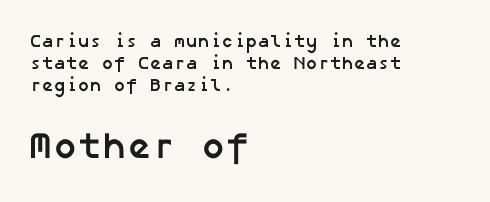
{"serif": "no", "bold": "yes", "weight": "semibold", "width": "normal", "stroke_contrast": "low", "x_height": "medium", "underline": "no", "align": "left", "line_spacing_ratio": 1.21, "letter_spacing": "normal", "letter_spacing_em": 0.0, "larger_block": "second", "size_ratio": 2.06, "glyph_px": 37}
